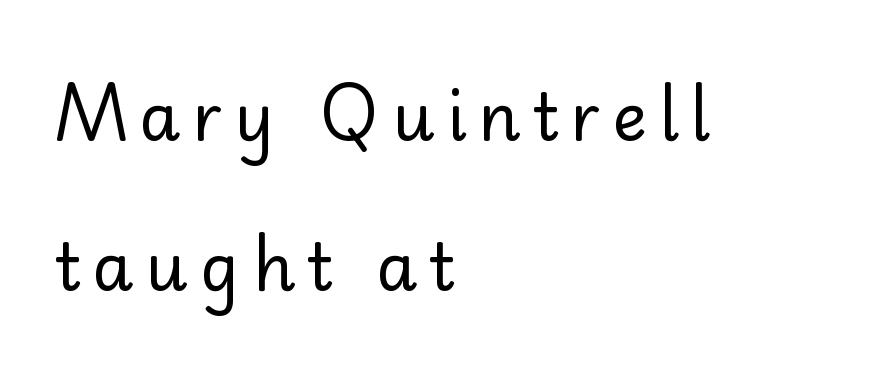
Q: Is the text bold? A: No.
Q: Is the text italic (slanted)? A: No, it is upright.
Q: Is the typeface a serif or a sans-serif typeface? A: Sans-serif.
Q: Is the text underlined? A: No.
Q: How is the paragraph aligned? A: Left-aligned.
Q: Is the spacing between lines tight, normal or loose? A: Loose.
Q: Width (condensed, normal, or wide)? A: Normal.
Q: Stroke contrast? A: Low.
Q: x-height? A: Small.
Q: Monospaced? A: No.
